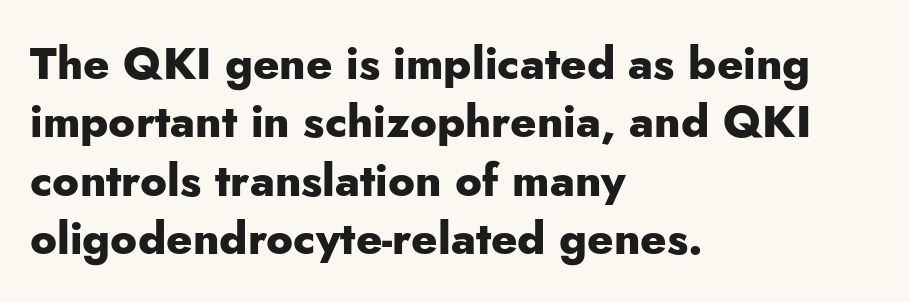
{"serif": "no", "italic": "no", "bold": "yes", "weight": "heavy", "width": "normal", "stroke_contrast": "low", "x_height": "small", "monospaced": "no", "underline": "no", "align": "left", "line_spacing": "normal", "line_spacing_ratio": 1.3, "letter_spacing": "normal", "letter_spacing_em": 0.0, "glyph_px": 45}
